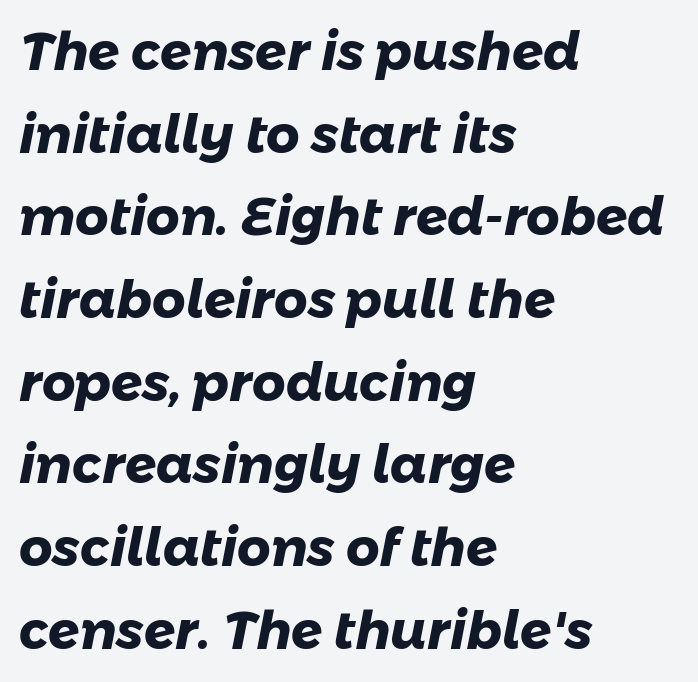
The image shows 52 px heavy sans-serif type; set left-aligned, normal line spacing (1.59x), normal letter spacing, not underlined; low stroke contrast and a medium x-height.
